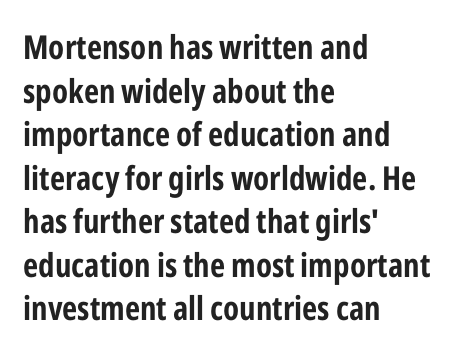
{"serif": "no", "italic": "no", "bold": "yes", "weight": "bold", "width": "condensed", "stroke_contrast": "low", "x_height": "medium", "monospaced": "no", "underline": "no", "align": "left", "line_spacing": "normal", "line_spacing_ratio": 1.32, "letter_spacing": "normal", "letter_spacing_em": 0.0, "glyph_px": 33}
